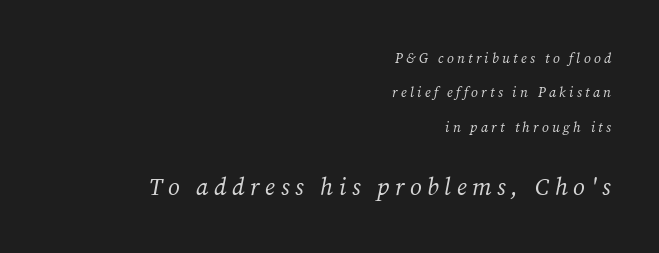
{"italic": "yes", "lean": "right", "slant_degrees": 12, "bold": "no", "underline": "no", "align": "right", "line_spacing": "loose", "line_spacing_ratio": 2.45, "letter_spacing": "wide", "letter_spacing_em": 0.23, "larger_block": "second", "size_ratio": 1.71, "glyph_px": 24}
